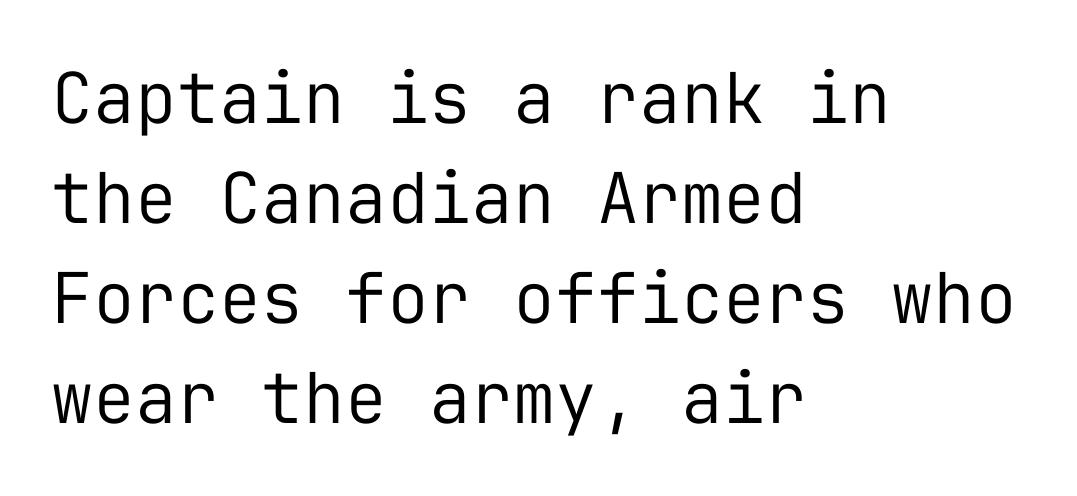
Q: Is the text bold? A: No.
Q: Is the text italic (slanted)? A: No, it is upright.
Q: Is the typeface a serif or a sans-serif typeface? A: Sans-serif.
Q: Is the text underlined? A: No.
Q: How is the paragraph aligned? A: Left-aligned.
Q: Is the spacing between letters normal or unusually wide? A: Normal.
Q: Is the spacing between lines tight, normal or loose? A: Normal.
Q: Width (condensed, normal, or wide)? A: Normal.
Q: Stroke contrast? A: Low.
Q: x-height? A: Medium.
Q: Monospaced? A: Yes.
